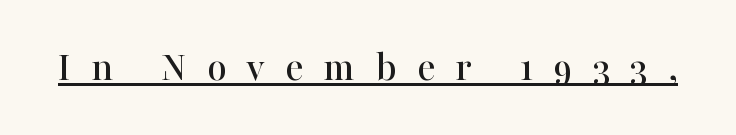
{"serif": "yes", "italic": "no", "width": "normal", "stroke_contrast": "high", "x_height": "medium", "monospaced": "no", "underline": "yes", "letter_spacing": "wide", "letter_spacing_em": 0.46, "glyph_px": 43}
